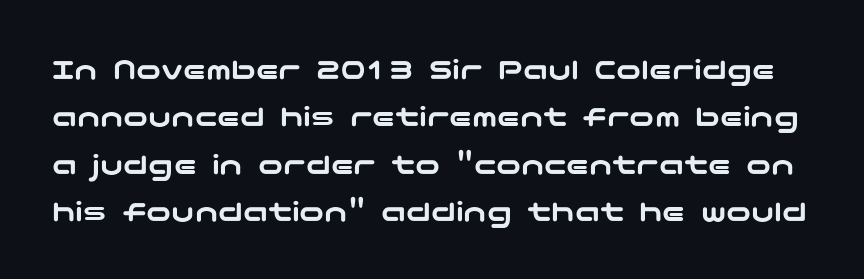
The image shows 31 px wide sans-serif type, upright; set normal line spacing (1.53x), normal letter spacing, not underlined; low stroke contrast and a medium x-height.
